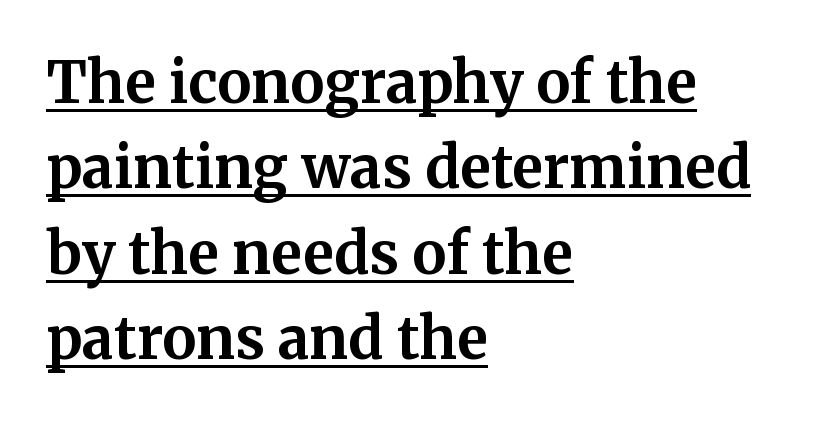
Q: Is the text bold? A: Yes.
Q: Is the text italic (slanted)? A: No, it is upright.
Q: Is the typeface a serif or a sans-serif typeface? A: Serif.
Q: Is the text underlined? A: Yes.
Q: How is the paragraph aligned? A: Left-aligned.
Q: Is the spacing between letters normal or unusually wide? A: Normal.
Q: Is the spacing between lines tight, normal or loose? A: Normal.
Q: Width (condensed, normal, or wide)? A: Normal.
Q: Stroke contrast? A: Medium.
Q: x-height? A: Medium.
Q: Monospaced? A: No.
